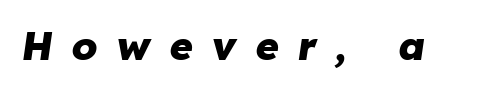
Q: Is the text bold? A: Yes.
Q: Is the text italic (slanted)? A: Yes, it leans right by about 8 degrees.
Q: Is the text underlined? A: No.
Q: Is the spacing between letters normal or unusually wide? A: Unusually wide.
Q: Width (condensed, normal, or wide)? A: Normal.
Q: Stroke contrast? A: Low.
Q: x-height? A: Medium.
Q: Monospaced? A: No.
